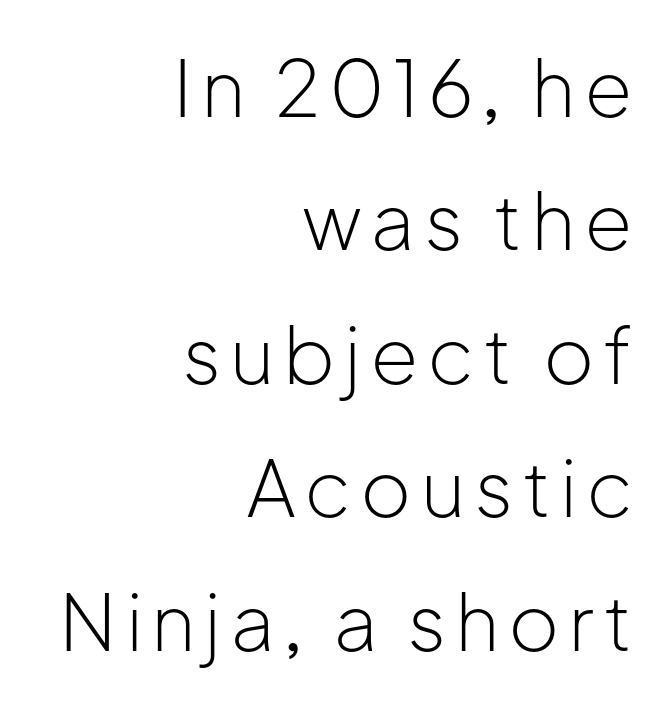
The designer went with a sans here, leaving each stem footless. The rendering anchors every line to the right-hand side. Type without underlining. The specimen reads as upright at a glance. Heft: none added — not bold. The face used here is proportionally spaced, like ordinary book or web type.
